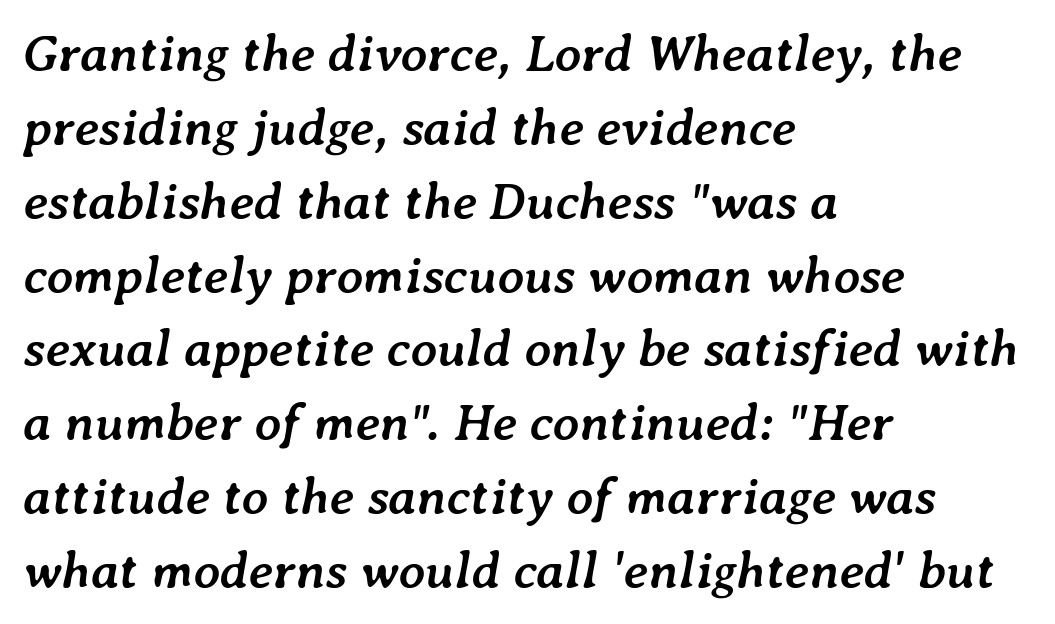
You can tell it's italic because the verticals aren't actually vertical. Think of a printed novel: that variable character pitch is what you see here. Is the type bold? Yes — the strokes are clearly thick and heavy. The paragraph has a hard left edge and a soft right edge. The designer left line spacing at the default.
